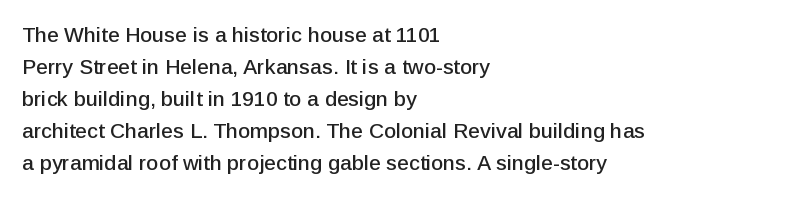
Spacing between characters is what you'd get straight out of the box. This sample is left-justified, so line endings fall wherever the words run out. Has an underline been added? It has not. Evenly set lines give the paragraph a standard silhouette. You can tell it's not italic because the verticals are truly vertical.
